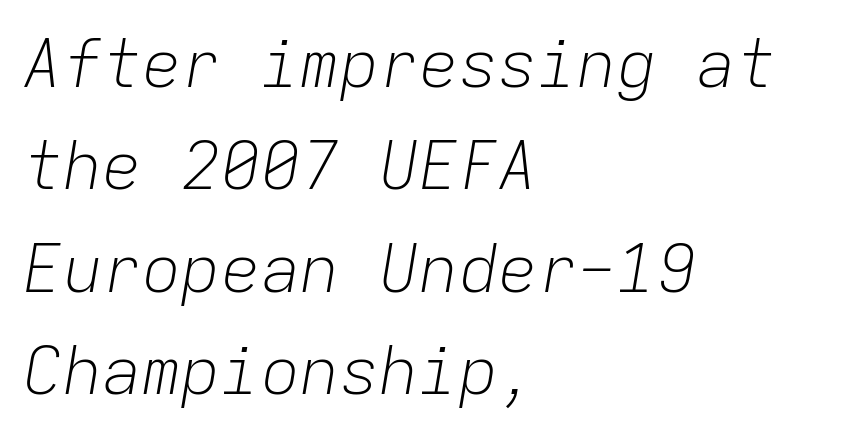
Q: Is the text bold? A: No.
Q: Is the text italic (slanted)? A: Yes, it leans right by about 9 degrees.
Q: Is the text underlined? A: No.
Q: How is the paragraph aligned? A: Left-aligned.
Q: Is the spacing between letters normal or unusually wide? A: Normal.
Q: Is the spacing between lines tight, normal or loose? A: Normal.
Q: Width (condensed, normal, or wide)? A: Normal.
Q: Stroke contrast? A: Low.
Q: x-height? A: Medium.
Q: Monospaced? A: Yes.
